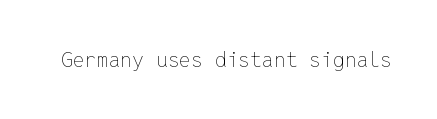
Q: Is the text bold? A: No.
Q: Is the text italic (slanted)? A: No, it is upright.
Q: Is the text underlined? A: No.
Q: Is the spacing between letters normal or unusually wide? A: Normal.
